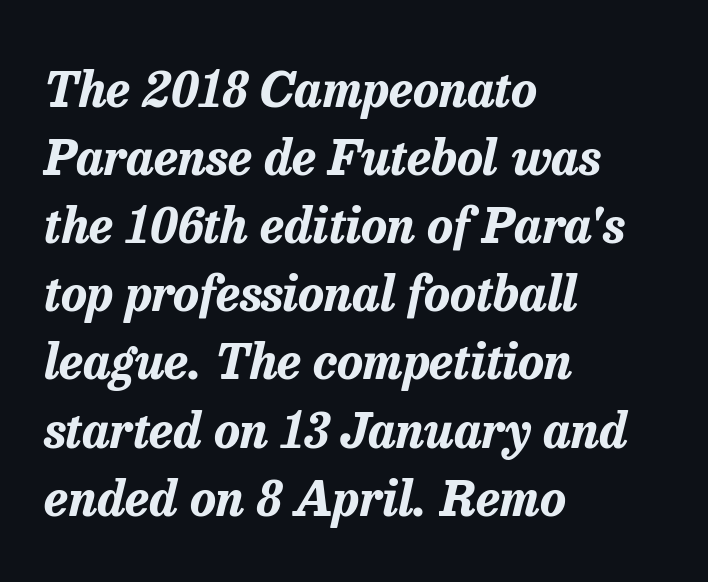
The image shows 49 px bold type, italic (leaning right); set left-aligned, normal line spacing (1.39x), normal letter spacing, not underlined; low stroke contrast and a medium x-height.
